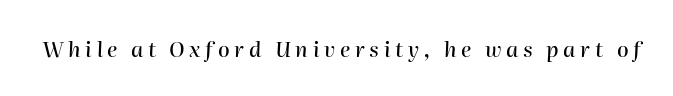
Q: Is the text italic (slanted)? A: Yes, it leans right by about 2 degrees.
Q: Is the text underlined? A: No.
Q: Is the spacing between letters normal or unusually wide? A: Unusually wide.
